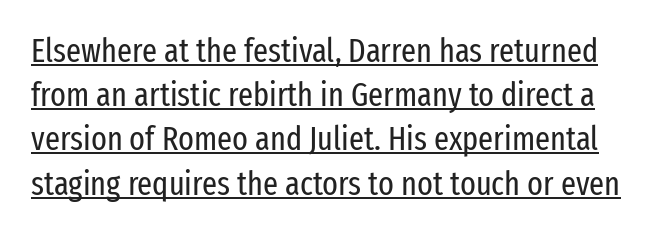
{"serif": "no", "italic": "no", "bold": "no", "weight": "regular", "width": "condensed", "stroke_contrast": "low", "x_height": "medium", "monospaced": "no", "underline": "yes", "line_spacing": "normal", "line_spacing_ratio": 1.34, "letter_spacing": "normal", "letter_spacing_em": 0.0, "glyph_px": 33}
